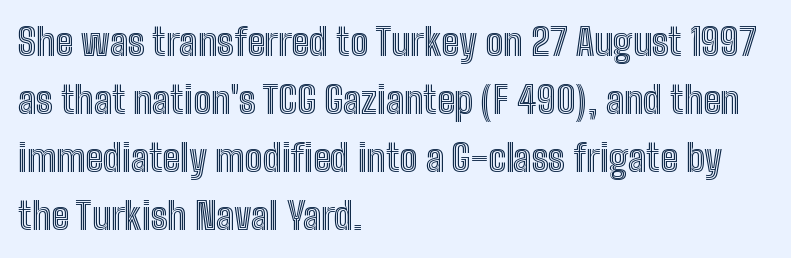
{"italic": "no", "width": "condensed", "x_height": "medium", "monospaced": "no", "underline": "no", "align": "left", "line_spacing": "normal", "line_spacing_ratio": 1.53, "letter_spacing": "normal", "letter_spacing_em": 0.0, "glyph_px": 38}
